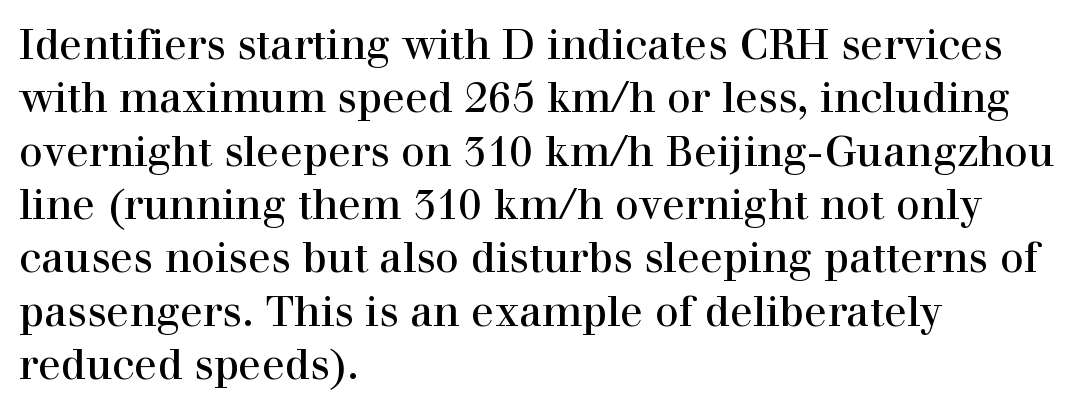
Spacing verdict: proportional, widths tailored to each character. Tracking value appears to be zero — textbook default spacing. If you measured baseline to baseline, you'd find a middling distance. This is roman type, the default non-slanted kind. Each letter's strokes conclude with small projecting serifs. This sample is left-justified, so line endings fall wherever the words run out.
